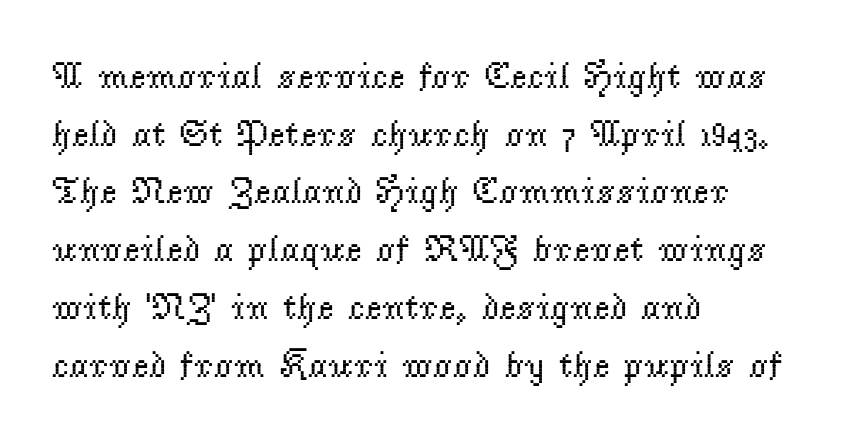
{"serif": "yes", "italic": "no", "bold": "no", "weight": "regular", "width": "normal", "stroke_contrast": "low", "x_height": "small", "monospaced": "no", "underline": "no", "align": "left", "line_spacing": "normal", "line_spacing_ratio": 1.56, "letter_spacing": "normal", "letter_spacing_em": 0.0, "glyph_px": 37}
